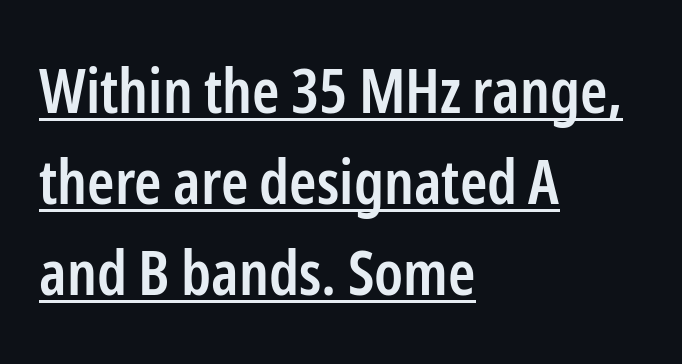
Q: Is the text bold? A: Semi-bold.
Q: Is the text italic (slanted)? A: No, it is upright.
Q: Is the typeface a serif or a sans-serif typeface? A: Sans-serif.
Q: Is the text underlined? A: Yes.
Q: How is the paragraph aligned? A: Left-aligned.
Q: Is the spacing between letters normal or unusually wide? A: Normal.
Q: Is the spacing between lines tight, normal or loose? A: Normal.
Q: Width (condensed, normal, or wide)? A: Condensed.
Q: Stroke contrast? A: Low.
Q: x-height? A: Medium.
Q: Monospaced? A: No.
